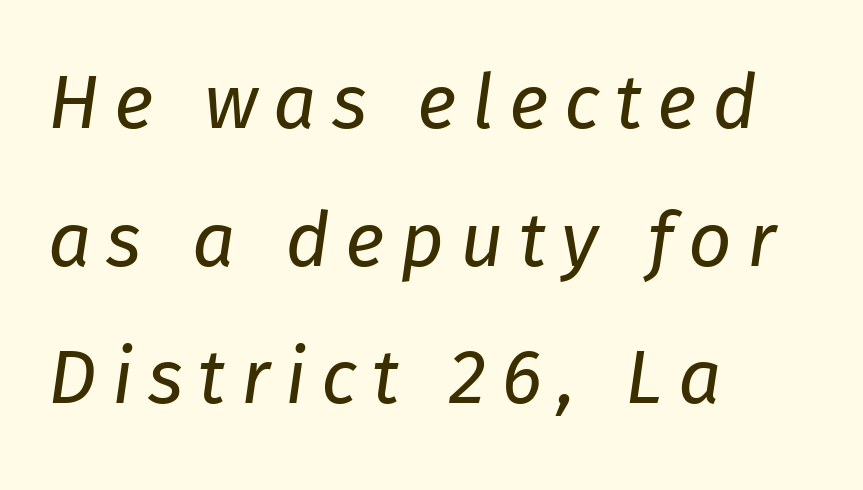
{"italic": "yes", "lean": "right", "slant_degrees": 8, "bold": "no", "weight": "regular", "width": "normal", "stroke_contrast": "low", "x_height": "medium", "monospaced": "no", "underline": "no", "align": "left", "line_spacing_ratio": 1.81, "letter_spacing": "wide", "letter_spacing_em": 0.2, "glyph_px": 76}
